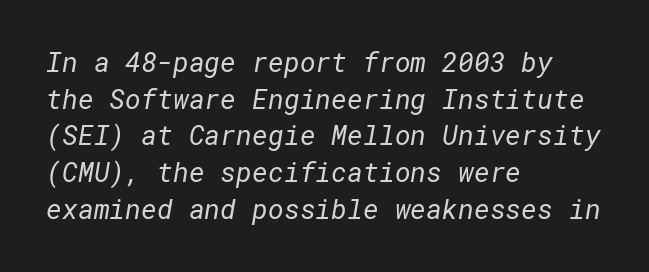
Q: Is the text bold? A: No.
Q: Is the text underlined? A: No.
Q: How is the paragraph aligned? A: Left-aligned.
Q: Is the spacing between letters normal or unusually wide? A: Normal.
Q: Is the spacing between lines tight, normal or loose? A: Normal.
